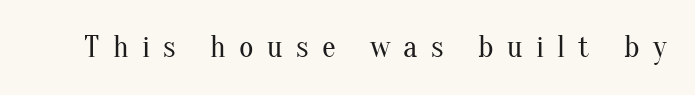
Q: Is the text bold? A: No.
Q: Is the text italic (slanted)? A: No, it is upright.
Q: Is the typeface a serif or a sans-serif typeface? A: Serif.
Q: Is the text underlined? A: No.
Q: Is the spacing between letters normal or unusually wide? A: Unusually wide.
Q: Width (condensed, normal, or wide)? A: Normal.
Q: Stroke contrast? A: Medium.
Q: x-height? A: Small.
Q: Monospaced? A: No.
